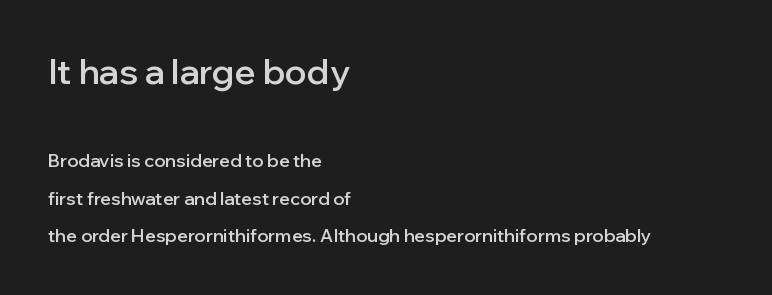
Q: Is the text bold? A: Semi-bold.
Q: Is the text italic (slanted)? A: No, it is upright.
Q: Is the typeface a serif or a sans-serif typeface? A: Sans-serif.
Q: Is the text underlined? A: No.
Q: How is the paragraph aligned? A: Left-aligned.
Q: Is the spacing between letters normal or unusually wide? A: Normal.
Q: Is the spacing between lines tight, normal or loose? A: Loose.
Q: Which block of text is set in a larger size, the first (top) or the second (bottom)? A: The first (top) one.
Q: Width (condensed, normal, or wide)? A: Normal.
Q: Stroke contrast? A: Low.
Q: x-height? A: Medium.
Q: Monospaced? A: No.
